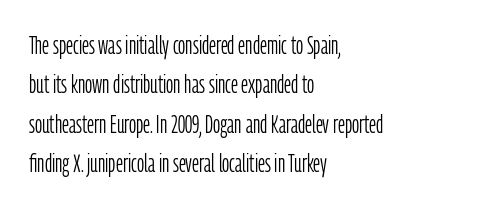
Q: Is the text bold? A: No.
Q: Is the text italic (slanted)? A: No, it is upright.
Q: Is the text underlined? A: No.
Q: How is the paragraph aligned? A: Left-aligned.
Q: Is the spacing between letters normal or unusually wide? A: Normal.
Q: Is the spacing between lines tight, normal or loose? A: Normal.
